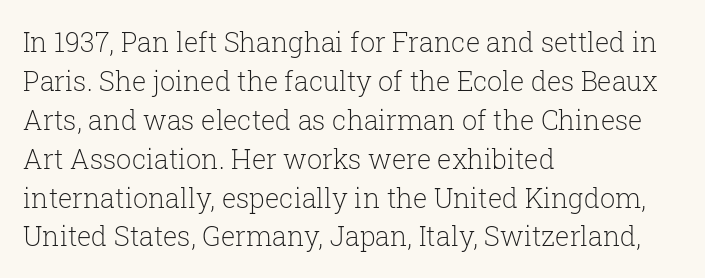
Nothing heavy about these letters — not bold at all. The block of text has a typical density, with ordinary space between rows. Posture: straight, roman, zero tilt. Quick note: underline off. The letterforms sit shoulder to shoulder at normal distance.
